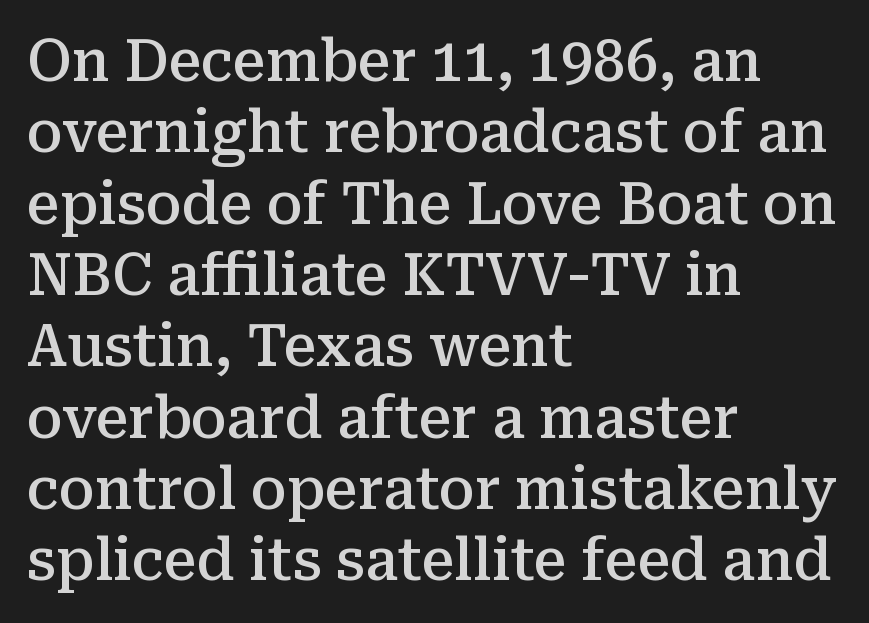
{"serif": "yes", "italic": "no", "bold": "semi", "weight": "semibold", "width": "normal", "stroke_contrast": "medium", "x_height": "medium", "monospaced": "no", "underline": "no", "align": "left", "line_spacing_ratio": 1.23, "letter_spacing": "normal", "letter_spacing_em": 0.0, "glyph_px": 58}
